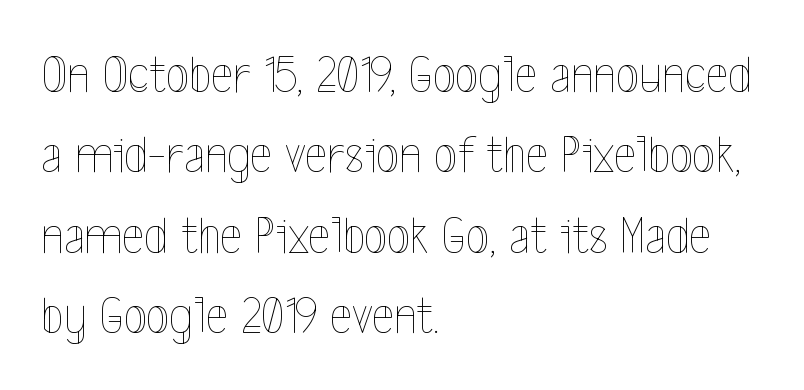
In terms of posture, this sample is upright. The strip under each line holds only bare page. No chunkiness to these letters — they're not bold. These lines are set flush left with a ragged right edge. Horizontal bands of white between lines are of average thickness. Looks like regular typesetting: each glyph gets only the width it needs.
